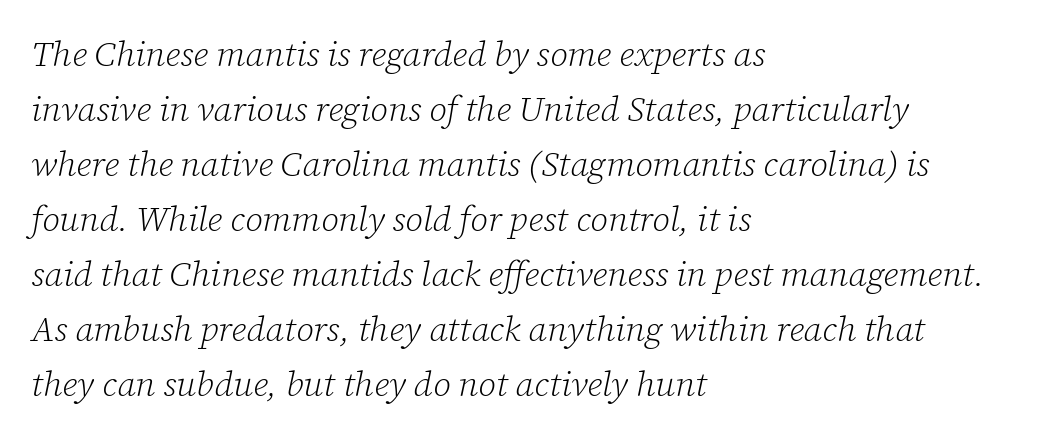
The image shows 35 px light serif type, italic (leaning right); set left-aligned, normal line spacing (1.57x), normal letter spacing, not underlined; low stroke contrast and a medium x-height.
